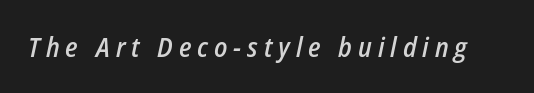
The image shows 27 px text type, italic (leaning right); set unusually wide letter spacing (+0.22 em), not underlined.
